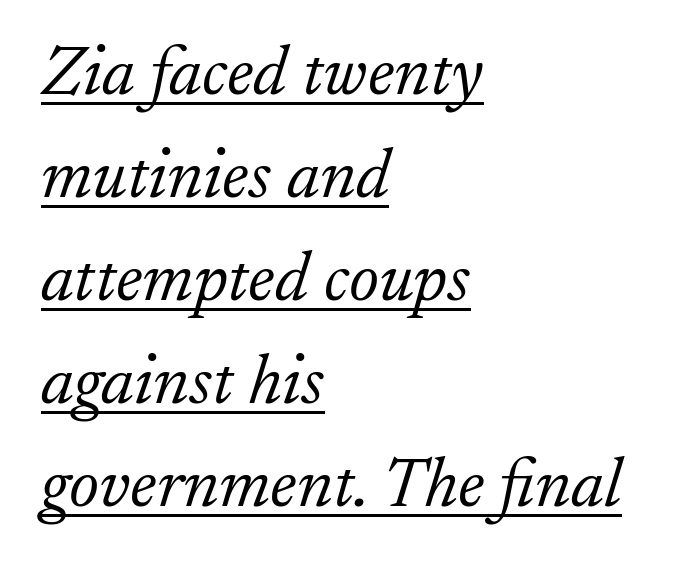
The image shows 71 px light serif type, italic (leaning right); set left-aligned, normal line spacing (1.45x), normal letter spacing, underlined; low stroke contrast and a small x-height.
